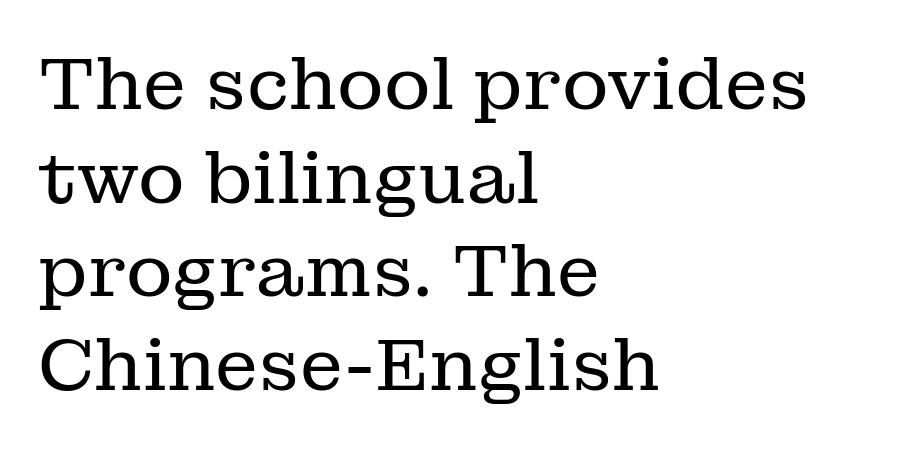
The image shows 72 px regular-weight serif type, upright; set left-aligned, normal line spacing (1.3x), normal letter spacing, not underlined; low stroke contrast and a medium x-height.
